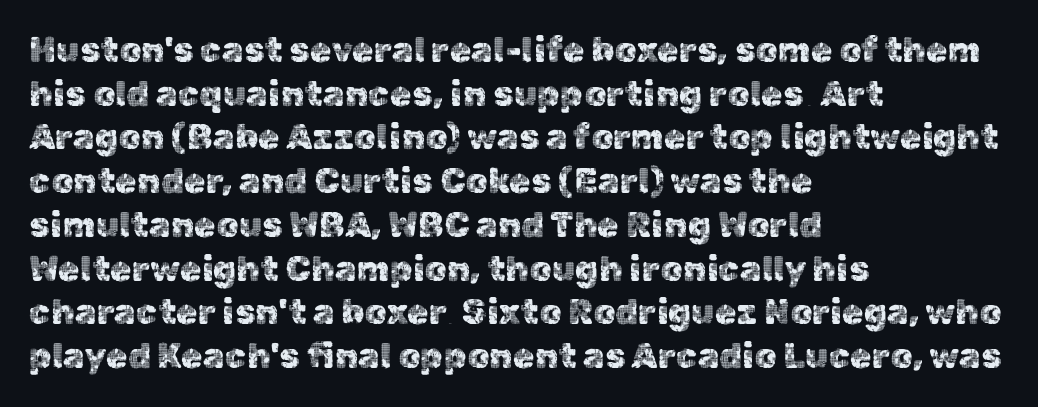
The typesetter chose a ragged-right arrangement here. The rendering keeps characters at their native spacing. Italic? Not at all — the glyphs are vertical. Note: no serifs on the glyphs. No word sits above an underline.
